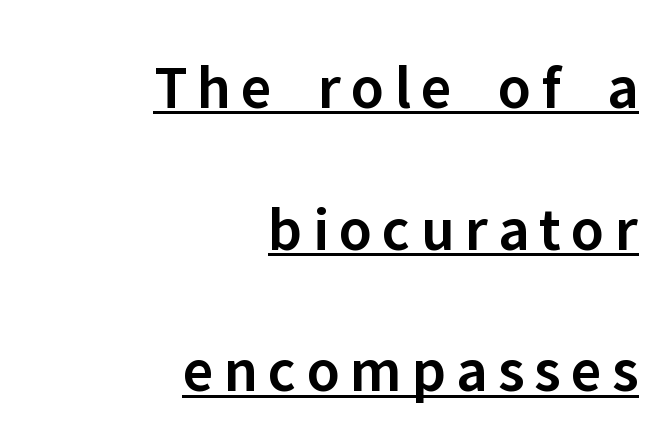
Type style note: lacks serifs. Is this a fixed-width face? No — the glyphs have proportional, varying widths. Emphasis is given by a line drawn under the lettering. Every row of glyphs terminates at an identical x-position on the right. Rows of type keep a wide berth in the vertical direction. This sample uses an upright cut, with every glyph sitting square on the baseline.
